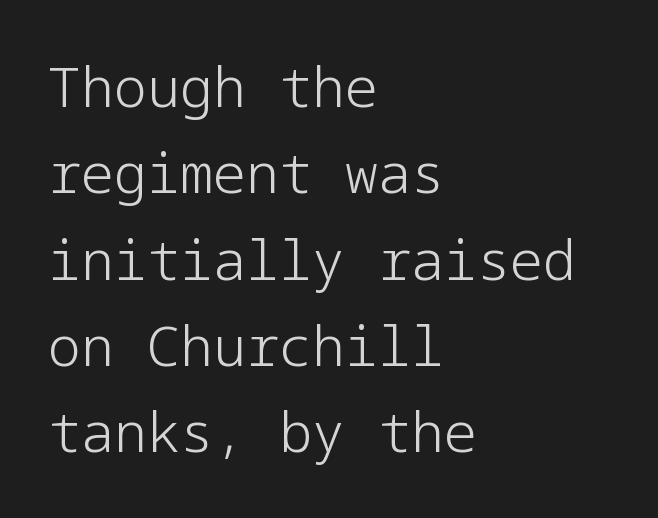
Q: Is the text bold? A: No.
Q: Is the text italic (slanted)? A: No, it is upright.
Q: Is the typeface a serif or a sans-serif typeface? A: Sans-serif.
Q: Is the text underlined? A: No.
Q: How is the paragraph aligned? A: Left-aligned.
Q: Is the spacing between letters normal or unusually wide? A: Normal.
Q: Is the spacing between lines tight, normal or loose? A: Normal.
Q: Width (condensed, normal, or wide)? A: Normal.
Q: Stroke contrast? A: Low.
Q: x-height? A: Medium.
